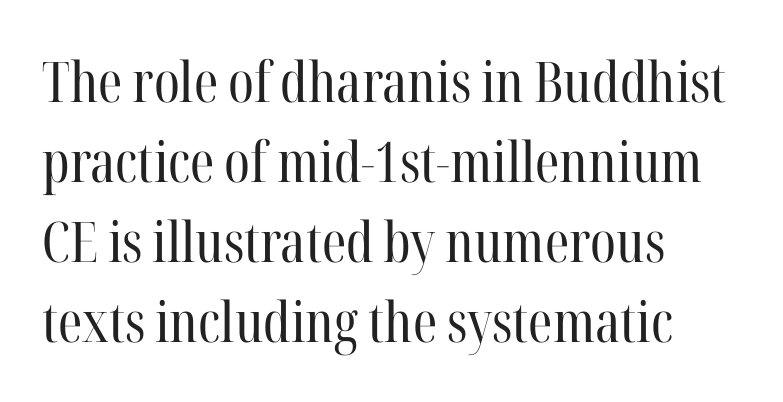
Posture: vertical. You can tell from the footed stems that serif type was used. Proportional: the letters do not fall into vertical columns. Compared with a typical body face, this is equally light or lighter still. The gap between lines stays unmarked. The paragraph has a hard left edge and a soft right edge.
